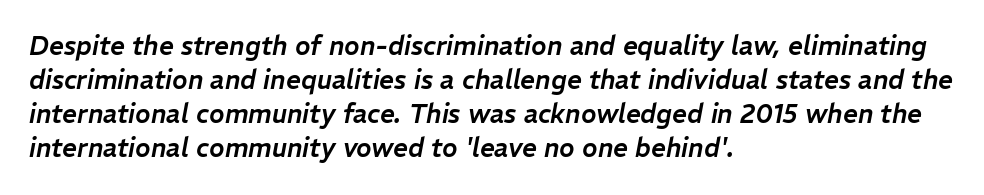
All the whitespace from short lines collects on the right. Honestly, the letter spacing is just normal — you wouldn't notice it. Rendered with sloped, italic letterforms. Regular leading. Anything drawn beneath the words? Only blank space.
